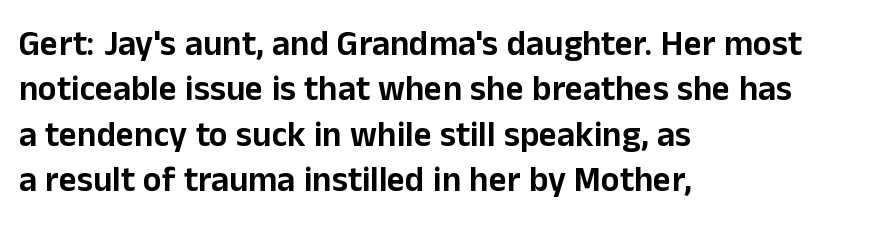
The lettering holds an erect, upright posture throughout. Every row of glyphs begins at an identical x-position on the left. This sample has the flowing, uneven cadence of proportional lettering. Is the letter spacing exaggerated? No — it looks like the ordinary default. Is this a sans? Yes — the strokes have no serifs.
